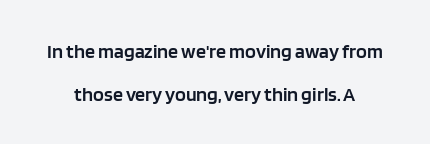
Q: Is the text bold? A: Semi-bold.
Q: Is the text italic (slanted)? A: No, it is upright.
Q: Is the text underlined? A: No.
Q: Is the spacing between letters normal or unusually wide? A: Normal.
Q: Is the spacing between lines tight, normal or loose? A: Loose.
